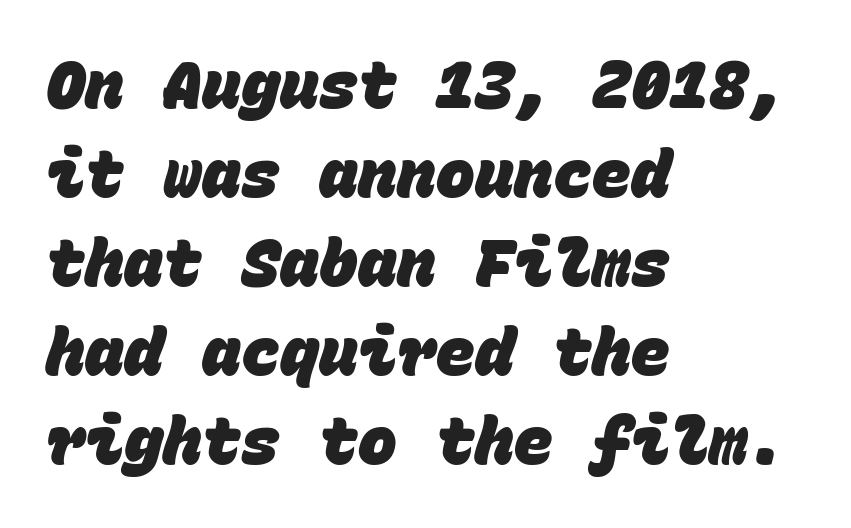
The image shows 65 px heavy sans-serif type, monospaced; set left-aligned, normal line spacing (1.37x), normal letter spacing, not underlined; low stroke contrast and a large x-height.
